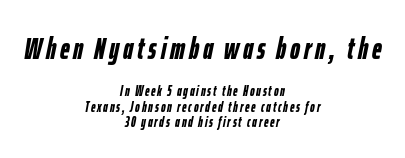
Characters are canted at an angle relative to the baseline's perpendicular. The letters advance in unequal steps, a hallmark of proportional type. Vertical spacing — tight. Visually the block forms a symmetrical silhouette, jagged on both flanks. Whoever set this made the first block the dominant, larger element.
